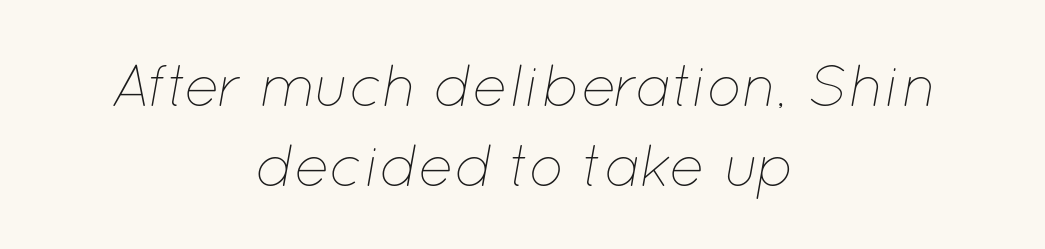
{"italic": "yes", "lean": "right", "slant_degrees": 12, "bold": "no", "weight": "thin", "width": "normal", "stroke_contrast": "low", "x_height": "medium", "monospaced": "no", "underline": "no", "align": "center", "line_spacing": "normal", "line_spacing_ratio": 1.36, "letter_spacing": "normal", "letter_spacing_em": 0.0, "glyph_px": 59}
